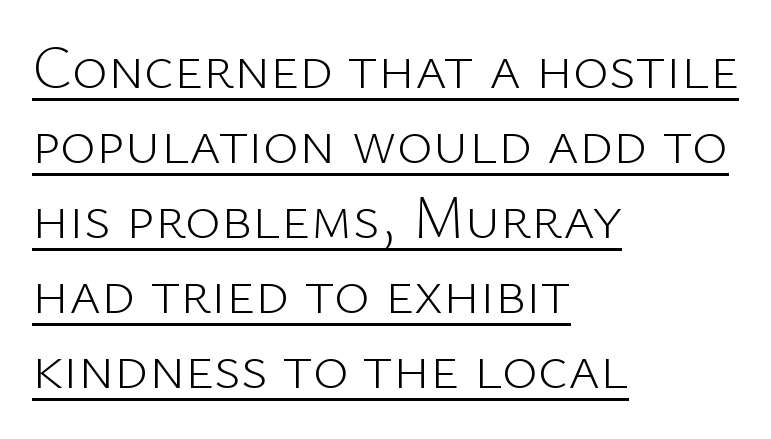
Q: Is the text bold? A: No.
Q: Is the text italic (slanted)? A: No, it is upright.
Q: Is the typeface a serif or a sans-serif typeface? A: Sans-serif.
Q: Is the text underlined? A: Yes.
Q: How is the paragraph aligned? A: Left-aligned.
Q: Is the spacing between letters normal or unusually wide? A: Normal.
Q: Width (condensed, normal, or wide)? A: Normal.
Q: Stroke contrast? A: Low.
Q: x-height? A: Medium.
Q: Monospaced? A: No.
